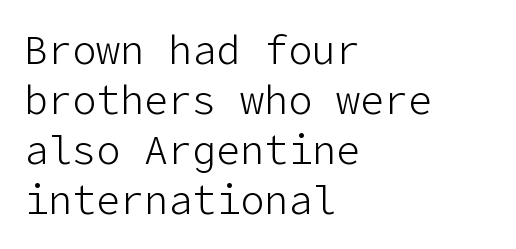
{"serif": "no", "italic": "no", "bold": "no", "weight": "light", "width": "normal", "stroke_contrast": "low", "x_height": "medium", "underline": "no", "align": "left", "line_spacing": "normal", "line_spacing_ratio": 1.25, "letter_spacing": "normal", "letter_spacing_em": 0.0, "glyph_px": 40}
